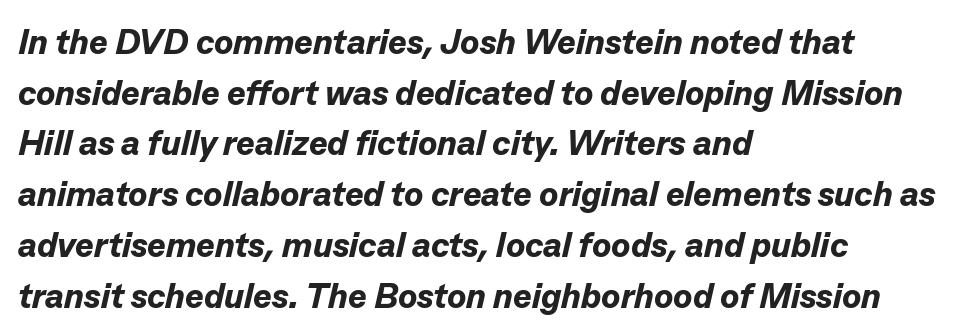
Q: Is the text bold? A: Yes.
Q: Is the text italic (slanted)? A: Yes, it leans right by about 13 degrees.
Q: Is the text underlined? A: No.
Q: How is the paragraph aligned? A: Left-aligned.
Q: Is the spacing between letters normal or unusually wide? A: Normal.
Q: Is the spacing between lines tight, normal or loose? A: Normal.
Q: Width (condensed, normal, or wide)? A: Normal.
Q: Stroke contrast? A: Low.
Q: x-height? A: Medium.
Q: Monospaced? A: No.
